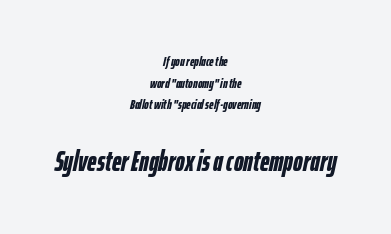
{"italic": "yes", "lean": "right", "slant_degrees": 12, "bold": "yes", "weight": "semibold", "width": "condensed", "stroke_contrast": "low", "x_height": "medium", "monospaced": "no", "underline": "no", "align": "center", "line_spacing": "normal", "line_spacing_ratio": 1.54, "letter_spacing": "normal", "letter_spacing_em": 0.0, "larger_block": "second", "size_ratio": 2.07, "glyph_px": 29}
